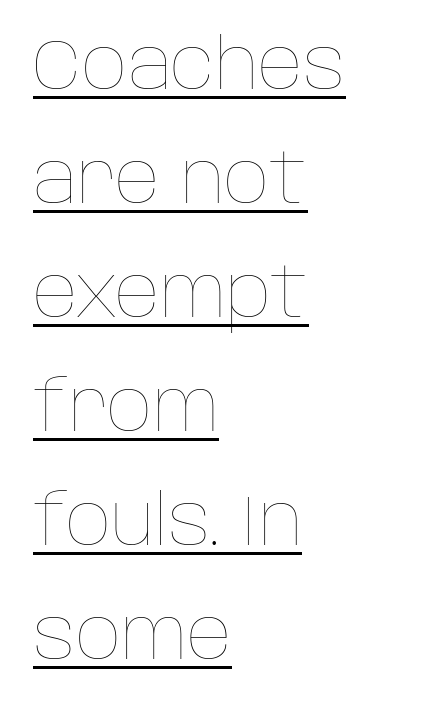
The face used here is proportionally spaced, like ordinary book or web type. Notice how the passage keeps a crisp vertical edge on the left only. Each stroke keeps to a modest, everyday thickness or less. You can see a thin bar hugging the bottom of the glyphs.
